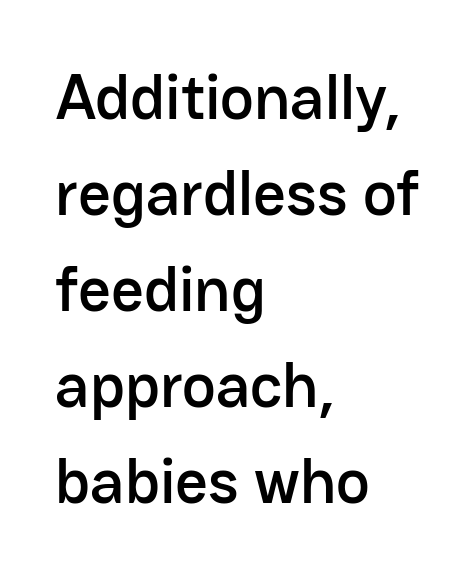
Q: Is the text italic (slanted)? A: No, it is upright.
Q: Is the typeface a serif or a sans-serif typeface? A: Sans-serif.
Q: Is the text underlined? A: No.
Q: How is the paragraph aligned? A: Left-aligned.
Q: Is the spacing between letters normal or unusually wide? A: Normal.
Q: Is the spacing between lines tight, normal or loose? A: Normal.
Q: Width (condensed, normal, or wide)? A: Normal.
Q: Stroke contrast? A: Low.
Q: x-height? A: Medium.
Q: Monospaced? A: No.
